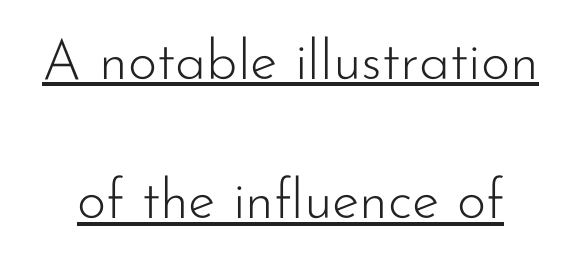
The image shows 56 px light sans-serif type, upright; set loose line spacing (2.49x), normal letter spacing, underlined; low stroke contrast and a small x-height.
